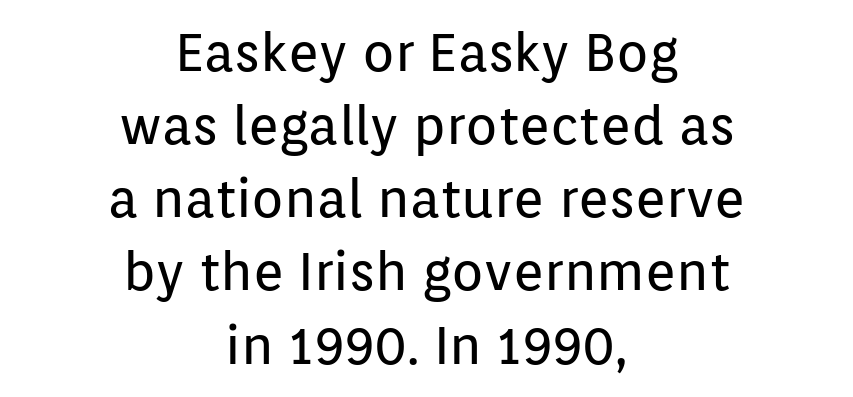
The image shows 53 px regular-weight sans-serif type, upright; set centered, normal line spacing (1.38x), normal letter spacing, not underlined; low stroke contrast and a medium x-height.
